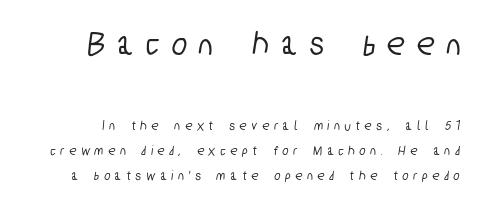
{"serif": "no", "width": "condensed", "stroke_contrast": "low", "x_height": "medium", "monospaced": "no", "underline": "no", "line_spacing_ratio": 1.79, "letter_spacing": "wide", "letter_spacing_em": 0.37, "larger_block": "first", "size_ratio": 2.5, "glyph_px": 35}
